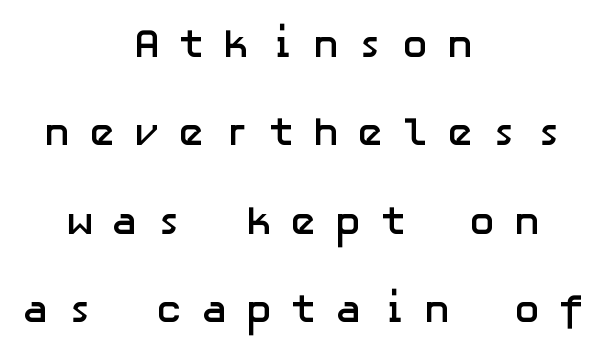
The image shows 40 px semibold sans-serif type, upright; set centered, loose line spacing (2.21x), unusually wide letter spacing (+0.45 em), not underlined; low stroke contrast and a medium x-height.
